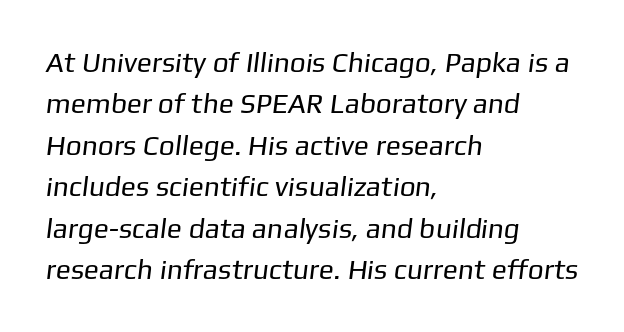
Glyph-to-glyph distance matches everyday printed text. A typesetter would call this proportional, since set widths differ per character. The rendering anchors every line to the left-hand side. Students, observe: this is what conventionally led text looks like. Is this a heavy cut? Hardly; it is regular or lighter. The face used here is a sans, in the tradition of grotesques and geometrics.
